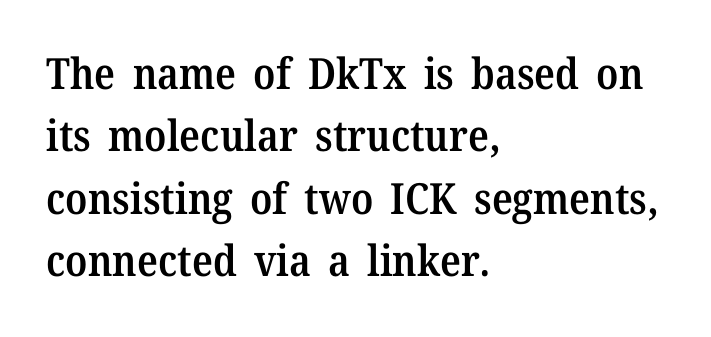
Q: Is the text bold? A: Semi-bold.
Q: Is the text italic (slanted)? A: No, it is upright.
Q: Is the typeface a serif or a sans-serif typeface? A: Serif.
Q: Is the text underlined? A: No.
Q: How is the paragraph aligned? A: Left-aligned.
Q: Is the spacing between letters normal or unusually wide? A: Normal.
Q: Is the spacing between lines tight, normal or loose? A: Normal.
Q: Width (condensed, normal, or wide)? A: Normal.
Q: Stroke contrast? A: Medium.
Q: x-height? A: Medium.
Q: Monospaced? A: No.
